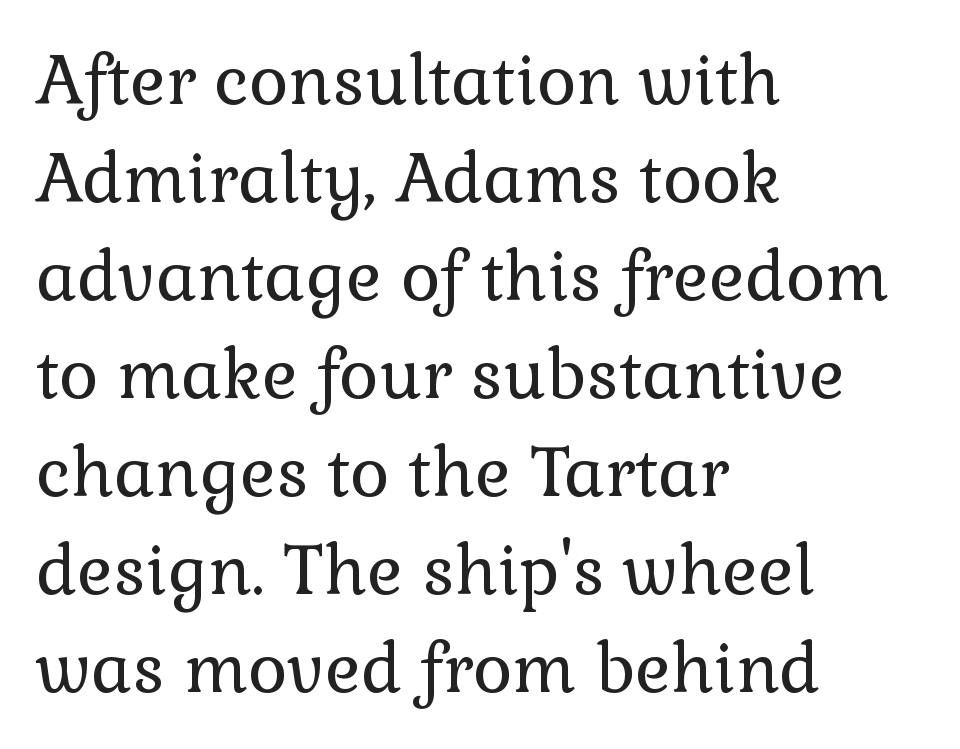
The image shows 68 px regular-weight serif type, upright; set left-aligned, normal line spacing (1.44x), normal letter spacing, not underlined; low stroke contrast and a medium x-height.
